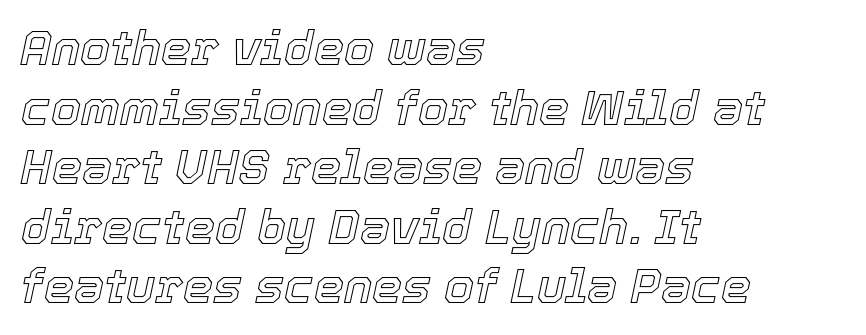
Glyph-to-glyph distance matches everyday printed text. Nobody drew a line under any word here. The font's italic variant was chosen for this text. The lines in this sample share a left origin and differ only in where they stop. Note the varied advance widths — an 'i' is clearly narrower than an 'm'.
